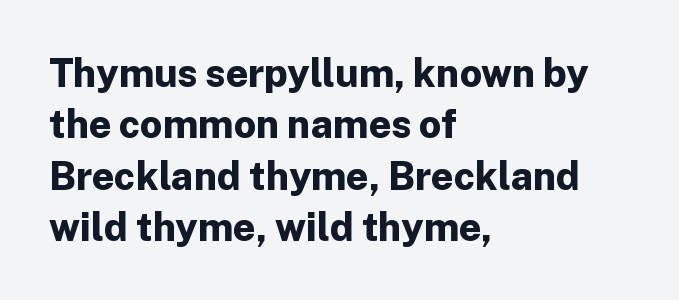
Notice how the stems are strictly vertical — no italics here. The letterforms sit shoulder to shoulder at normal distance. Letters rest on an invisible, unmarked baseline. The passage shown is emphatically bold. Each letter keeps its own natural width here, so spacing adapts to shape. Are there feet on the stems? There aren't — it's a sans.
